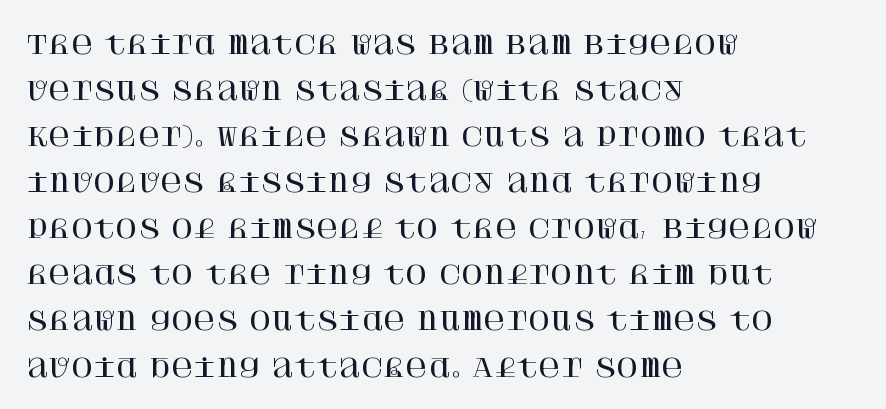
Horizontal bands of white between lines are thick stripes. Typeset ragged right — the left edge is the straight one. The strip under each line holds only bare page. The face used here is rendered with its standard letterfit. The typography opts for an upright posture over an oblique one.
